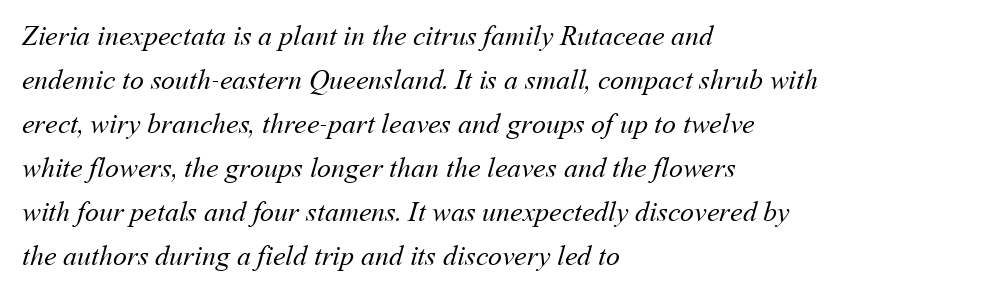
The typesetter chose a ragged-right arrangement here. Quick note: underline off. The passage shown is typed in a proportional face where columns would drift. Heaviness? Minimal to ordinary, like unemphasized prose.
